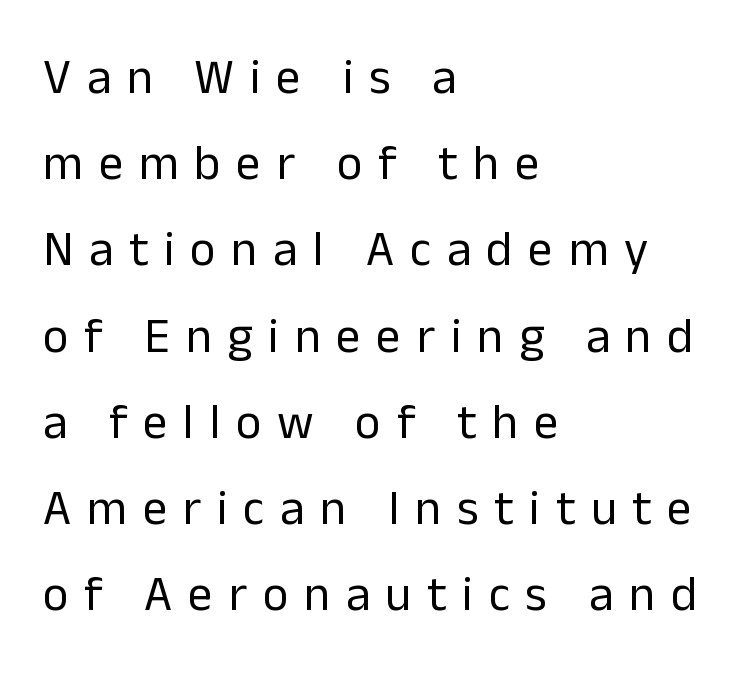
The image shows 49 px regular-weight sans-serif type, upright; set left-aligned, line spacing 1.76x, unusually wide letter spacing (+0.32 em), not underlined; low stroke contrast and a medium x-height.
